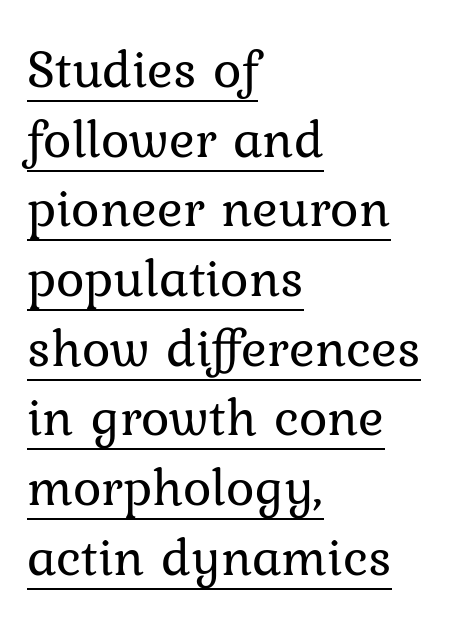
{"serif": "yes", "italic": "no", "bold": "no", "weight": "regular", "width": "normal", "stroke_contrast": "low", "x_height": "medium", "monospaced": "no", "underline": "yes", "align": "left", "line_spacing": "normal", "line_spacing_ratio": 1.29, "letter_spacing": "normal", "letter_spacing_em": 0.0, "glyph_px": 54}
